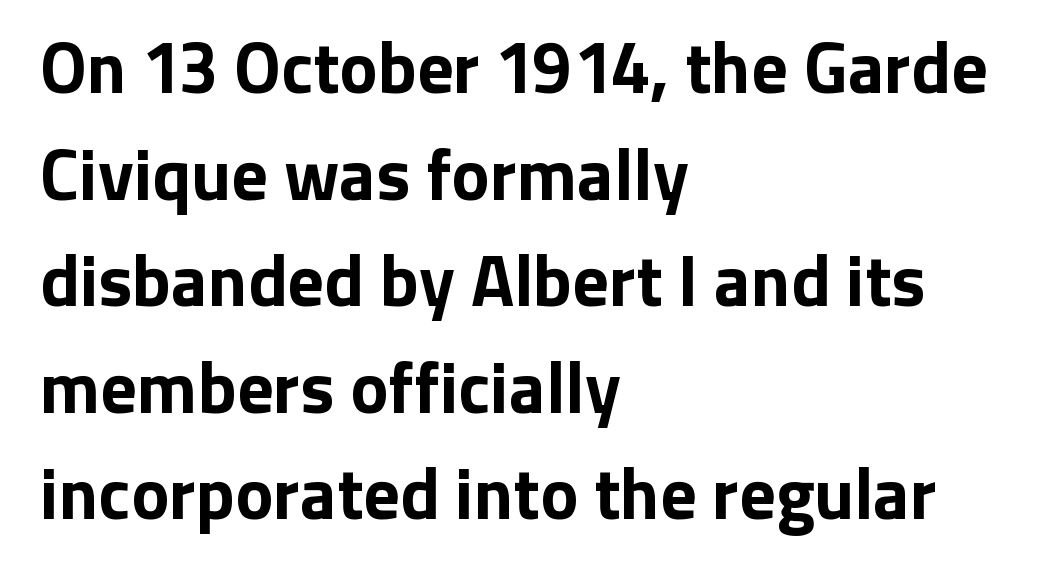
The typography opts for an upright posture over an oblique one. The rendering shows plain stroke endings on the letterforms — a sans-serif design. A typesetter would call this proportional, since set widths differ per character. Caption: standard tracking, unaltered. Weight: bold.
